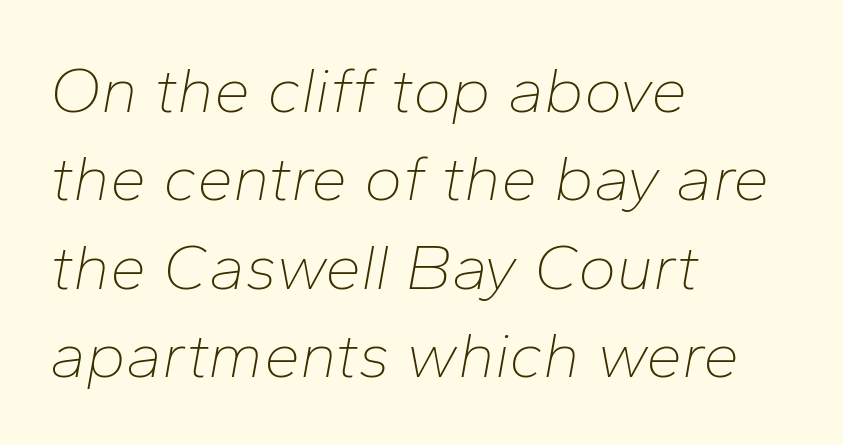
There is no visible air inserted between adjacent glyphs. The rag falls on the right side of this text block. The specimen omits any rule beneath the text block's lines. Quick note: italic. The passage shown is not bold in any degree.
